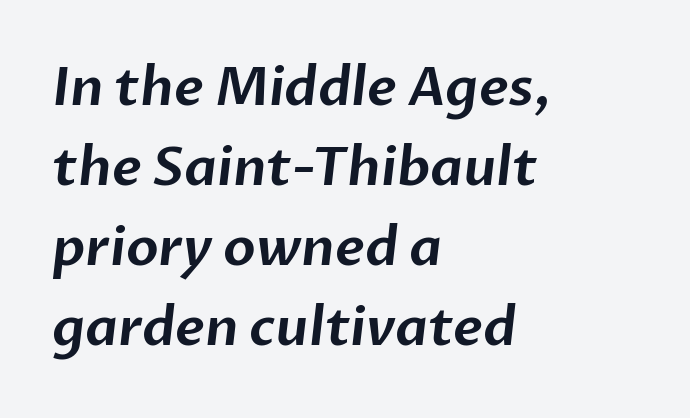
{"serif": "no", "width": "normal", "stroke_contrast": "low", "x_height": "medium", "monospaced": "no", "underline": "no", "align": "left", "line_spacing": "normal", "line_spacing_ratio": 1.51, "letter_spacing": "normal", "letter_spacing_em": 0.0, "glyph_px": 53}
